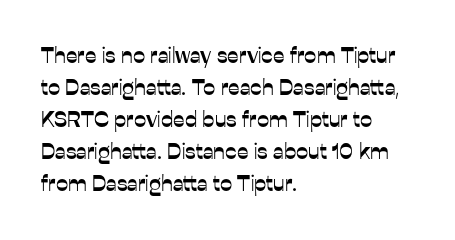
The image shows 22 px text type, upright; set left-aligned, normal line spacing (1.46x), normal letter spacing, not underlined.
